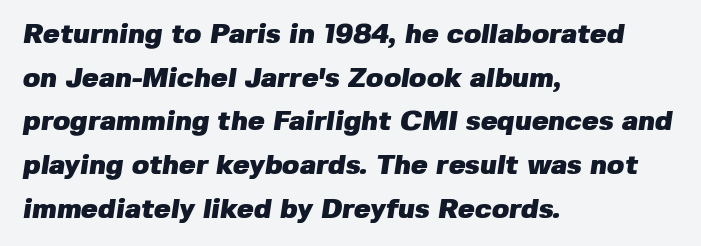
Q: Is the text bold? A: Yes.
Q: Is the typeface a serif or a sans-serif typeface? A: Sans-serif.
Q: Is the text underlined? A: No.
Q: How is the paragraph aligned? A: Left-aligned.
Q: Is the spacing between letters normal or unusually wide? A: Normal.
Q: Is the spacing between lines tight, normal or loose? A: Normal.
Q: Width (condensed, normal, or wide)? A: Normal.
Q: Stroke contrast? A: Low.
Q: x-height? A: Medium.
Q: Monospaced? A: No.
